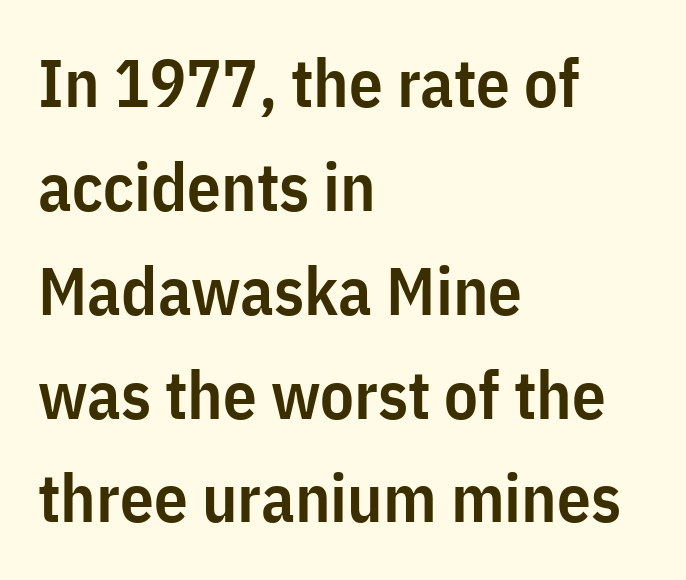
The face used here is proportionally spaced, like ordinary book or web type. Weight: semibold (demi). Type without underlining. Baseline-to-baseline distance is the conventional proportion of letter height. Do the letters lean? They stand straight. Typeset ragged right — the left edge is the straight one.
